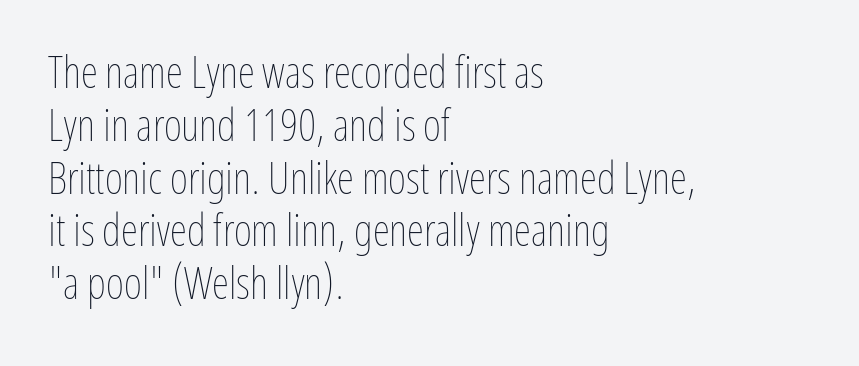
{"italic": "no", "bold": "no", "weight": "thin", "width": "condensed", "stroke_contrast": "low", "x_height": "medium", "monospaced": "no", "underline": "no", "align": "left", "line_spacing_ratio": 1.2, "letter_spacing": "normal", "letter_spacing_em": 0.0, "glyph_px": 44}
